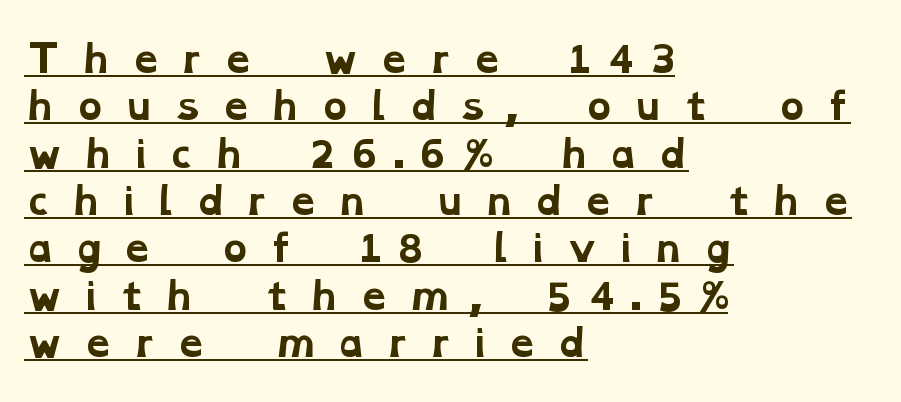
Does the leading feel generous? No, just average. Compared with a centered layout, this one pins lines to the left instead. The horizontal fit of the characters is loose and conspicuously gappy. The passage shown is typed in a proportional face where columns would drift. Weight check: bold — yes, fully. What decoration does the sample have? An underline.
